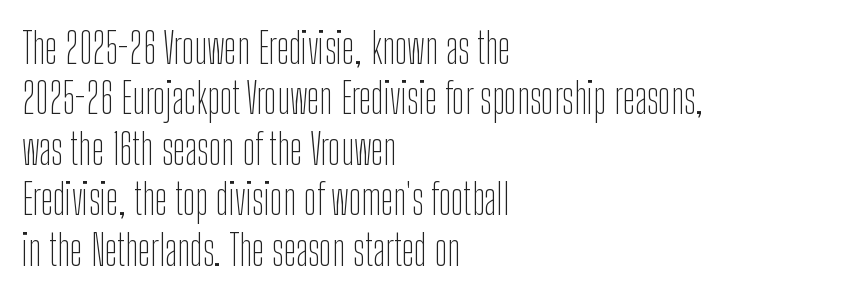
Where is the straight margin? On the left. Varying glyph widths throughout — classic text-font behaviour. Nobody touched the tracking dial on this one. The cut favours lightness, reaching ordinary text weight at its darkest.
